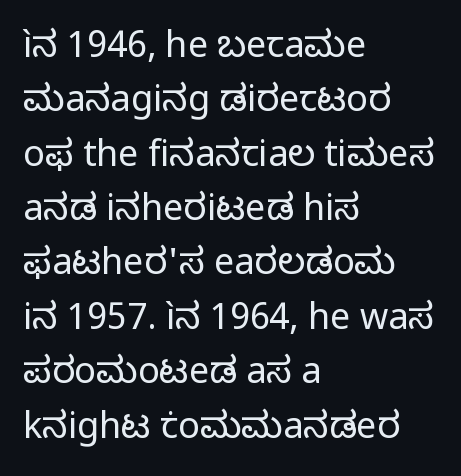
{"serif": "no", "italic": "no", "bold": "no", "weight": "regular", "width": "normal", "stroke_contrast": "low", "x_height": "medium", "monospaced": "no", "underline": "no", "align": "left", "line_spacing": "normal", "line_spacing_ratio": 1.51, "letter_spacing": "normal", "letter_spacing_em": 0.0, "glyph_px": 36}
